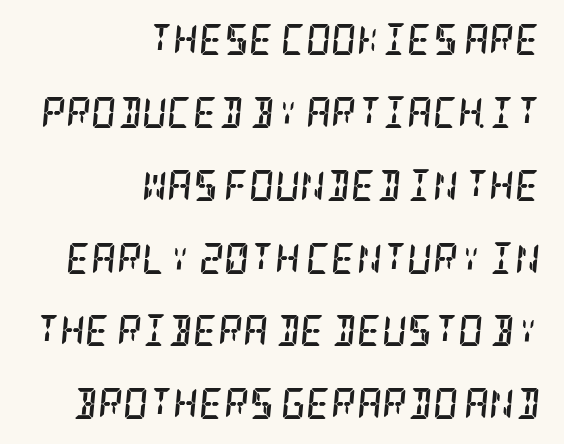
The image shows 31 px semibold, condensed serif type, italic (leaning right); set right-aligned, loose line spacing (2.35x), normal letter spacing, not underlined; low stroke contrast and a large x-height.
